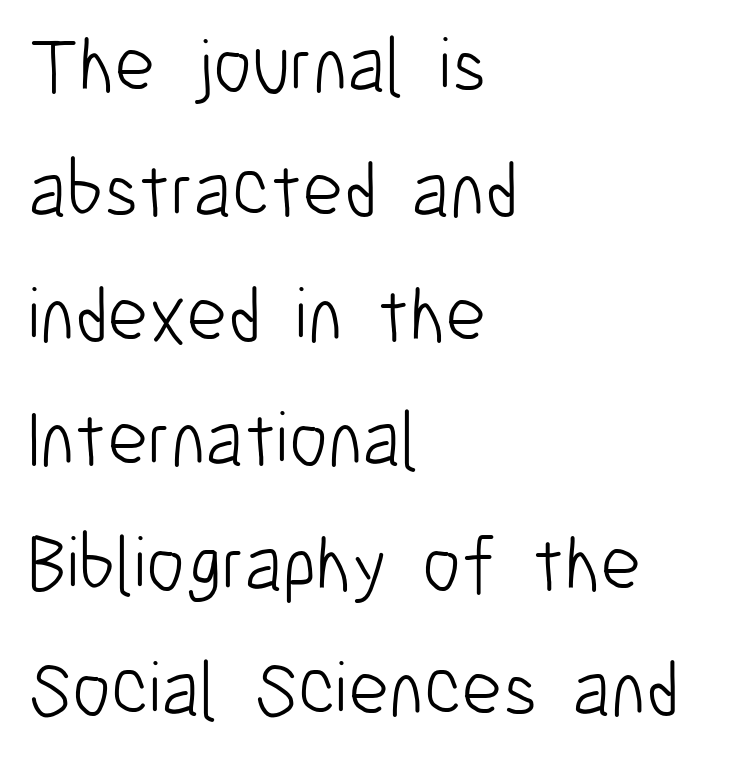
Q: Is the text bold? A: No.
Q: Is the text italic (slanted)? A: No, it is upright.
Q: Is the typeface a serif or a sans-serif typeface? A: Sans-serif.
Q: Is the text underlined? A: No.
Q: How is the paragraph aligned? A: Left-aligned.
Q: Is the spacing between letters normal or unusually wide? A: Normal.
Q: Is the spacing between lines tight, normal or loose? A: Normal.
Q: Width (condensed, normal, or wide)? A: Condensed.
Q: Stroke contrast? A: Low.
Q: x-height? A: Medium.
Q: Monospaced? A: No.
